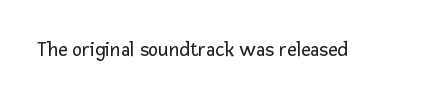
The image shows 21 px text type, upright; set normal letter spacing, not underlined.
